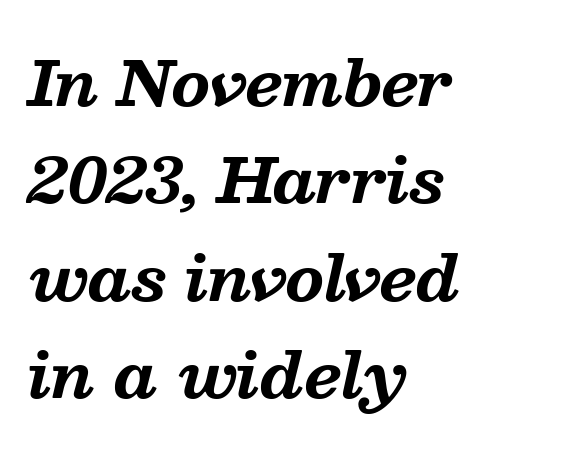
Q: Is the text bold? A: Yes.
Q: Is the text italic (slanted)? A: Yes, it leans right by about 13 degrees.
Q: Is the typeface a serif or a sans-serif typeface? A: Serif.
Q: Is the text underlined? A: No.
Q: How is the paragraph aligned? A: Left-aligned.
Q: Is the spacing between letters normal or unusually wide? A: Normal.
Q: Is the spacing between lines tight, normal or loose? A: Normal.
Q: Width (condensed, normal, or wide)? A: Normal.
Q: Stroke contrast? A: Medium.
Q: x-height? A: Medium.
Q: Monospaced? A: No.
